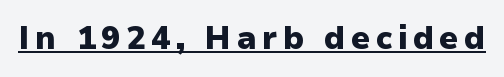
The image shows 32 px heavy sans-serif type, upright; set underlined; low stroke contrast and a medium x-height.
